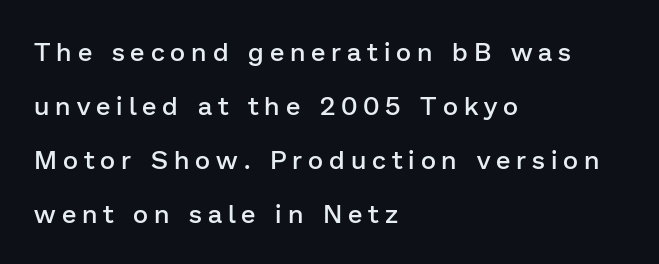
{"italic": "no", "bold": "semi", "underline": "no", "align": "left", "line_spacing": "loose", "line_spacing_ratio": 2.08, "letter_spacing": "wide", "letter_spacing_em": 0.23, "glyph_px": 26}
